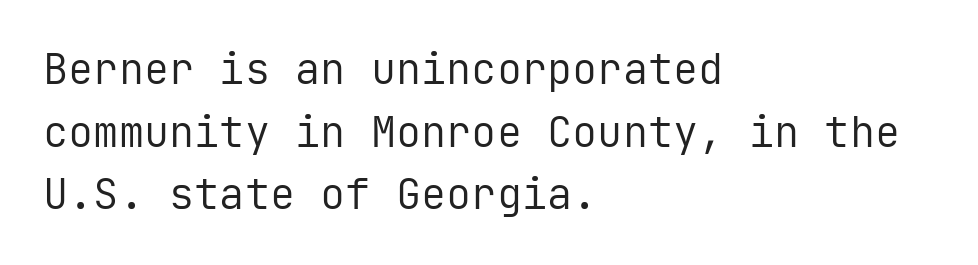
Upright lettering throughout. Teacher's note: observe the even left margin — that is flush-left alignment. Does the leading feel generous? No, just average. Plain, unruled lines of type.
